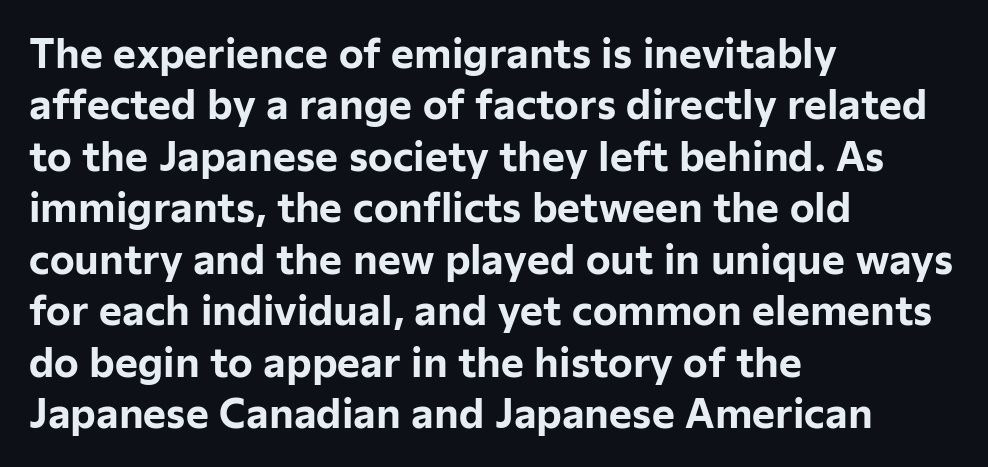
The image shows 39 px bold sans-serif type, upright; set left-aligned, normal line spacing (1.32x), normal letter spacing, not underlined; low stroke contrast and a medium x-height.
